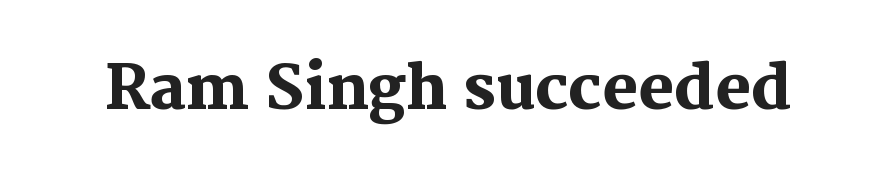
This rendering leaves character spacing at its baseline value. Underlining? Definitely not there. Varying glyph widths throughout — classic text-font behaviour. Tall strokes in this sample are plumb rather than angled. Does the type have serifs? Yes, each stem ends in a small foot. The face used here has the dense, thick strokes of a bold.
